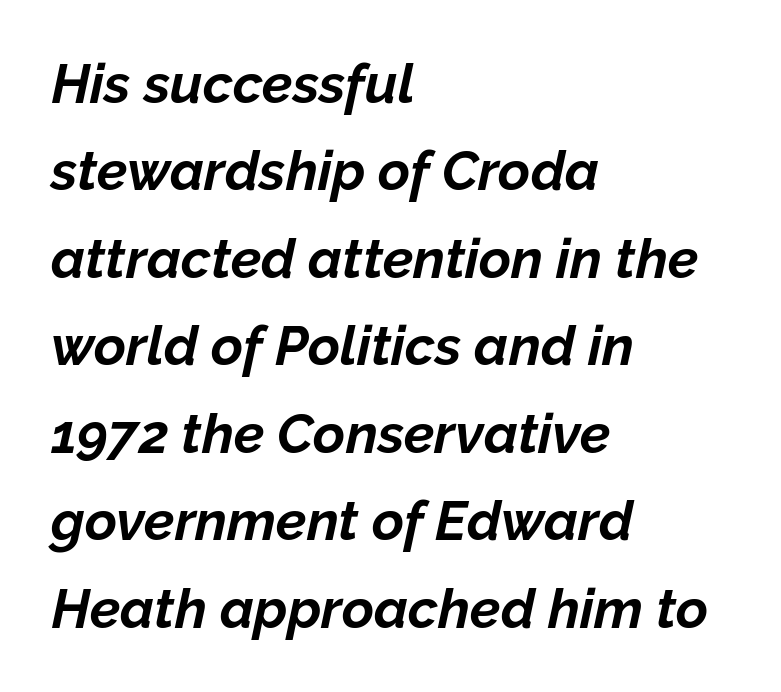
The passage shown is not underscored anywhere. Looking at the ascenders, they clearly lean. Short and long lines alike share a common starting point at left. Heft: maximum for text — a bold. Note the varied advance widths — an 'i' is clearly narrower than an 'm'.
